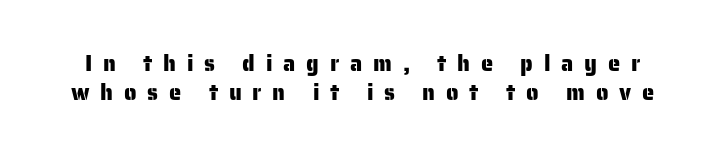
Look at the tracking — it's clearly loosened, letters drifting apart. Letters rest on an invisible, unmarked baseline. Nope, not italic — everything's standing straight. Baseline-to-baseline distance is the conventional proportion of letter height.
